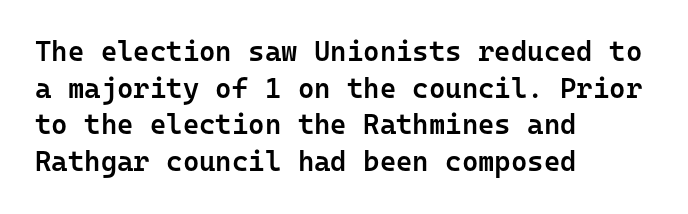
{"serif": "no", "italic": "no", "bold": "semi", "weight": "semibold", "width": "normal", "stroke_contrast": "low", "x_height": "medium", "monospaced": "yes", "underline": "no", "align": "left", "line_spacing": "normal", "line_spacing_ratio": 1.31, "letter_spacing": "normal", "letter_spacing_em": 0.0, "glyph_px": 28}
